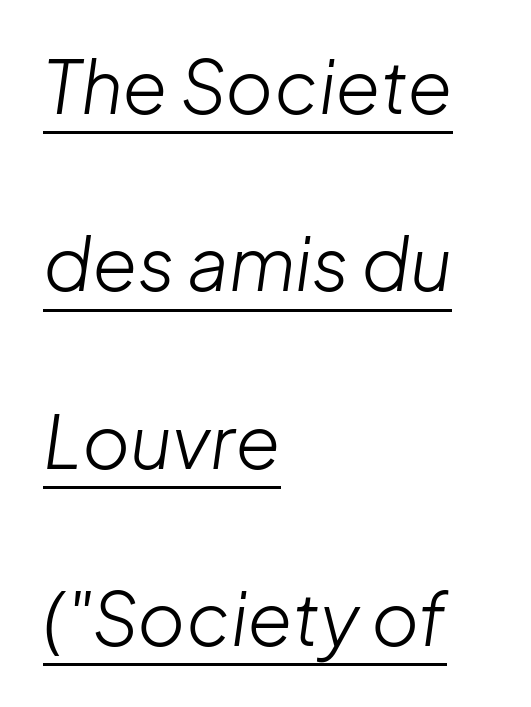
Q: Is the text bold? A: No.
Q: Is the text italic (slanted)? A: Yes, it leans right by about 8 degrees.
Q: Is the text underlined? A: Yes.
Q: How is the paragraph aligned? A: Left-aligned.
Q: Is the spacing between letters normal or unusually wide? A: Normal.
Q: Is the spacing between lines tight, normal or loose? A: Loose.
Q: Width (condensed, normal, or wide)? A: Normal.
Q: Stroke contrast? A: Low.
Q: x-height? A: Medium.
Q: Monospaced? A: No.
